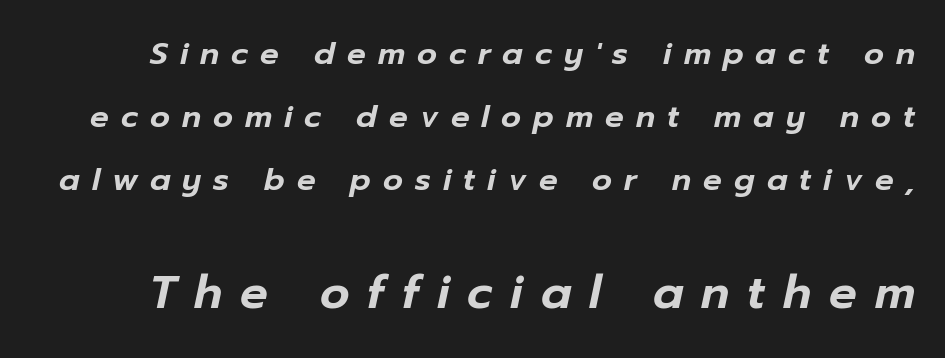
A bare baseline throughout the passage. A great deal of white space separates one row of letters from the next. Posture: slanted. Looks like regular typesetting: each glyph gets only the width it needs. In this sample the second text group is rendered at the bigger scale. The letterforms stand isolated, each surrounded by extra space.
